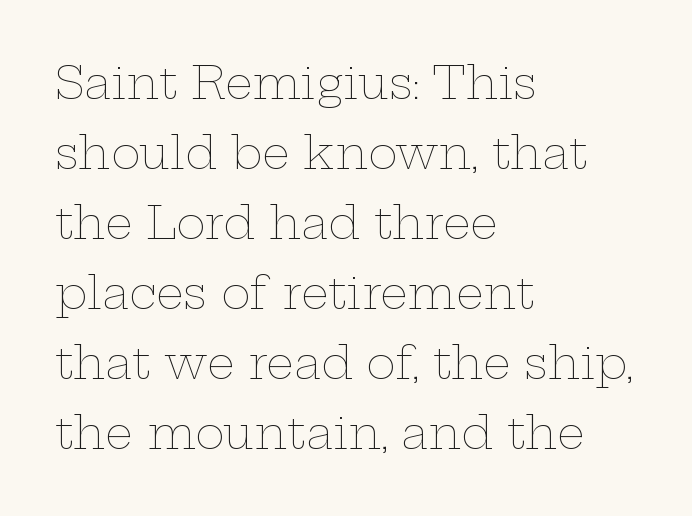
{"italic": "no", "bold": "no", "weight": "thin", "width": "wide", "stroke_contrast": "low", "x_height": "medium", "monospaced": "no", "underline": "no", "align": "left", "line_spacing": "normal", "line_spacing_ratio": 1.59, "letter_spacing": "normal", "letter_spacing_em": 0.0, "glyph_px": 44}
